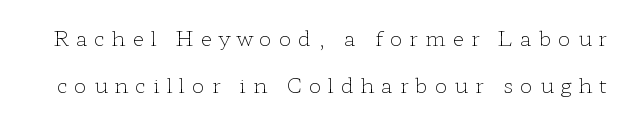
The image shows 21 px text type, upright; set loose line spacing (2.26x), unusually wide letter spacing (+0.33 em), not underlined.
